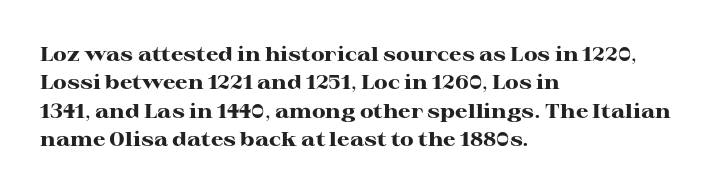
{"italic": "no", "bold": "yes", "underline": "no", "align": "left", "line_spacing": "normal", "line_spacing_ratio": 1.42, "letter_spacing": "normal", "letter_spacing_em": 0.0, "glyph_px": 20}
